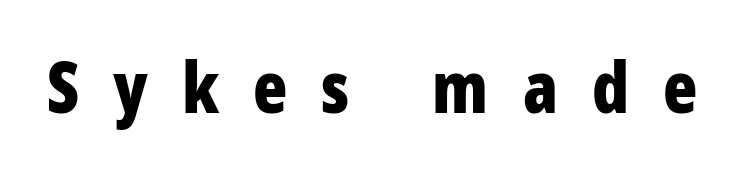
Q: Is the text bold? A: Yes.
Q: Is the text italic (slanted)? A: No, it is upright.
Q: Is the typeface a serif or a sans-serif typeface? A: Sans-serif.
Q: Is the text underlined? A: No.
Q: Is the spacing between letters normal or unusually wide? A: Unusually wide.
Q: Width (condensed, normal, or wide)? A: Condensed.
Q: Stroke contrast? A: Low.
Q: x-height? A: Medium.
Q: Monospaced? A: No.
